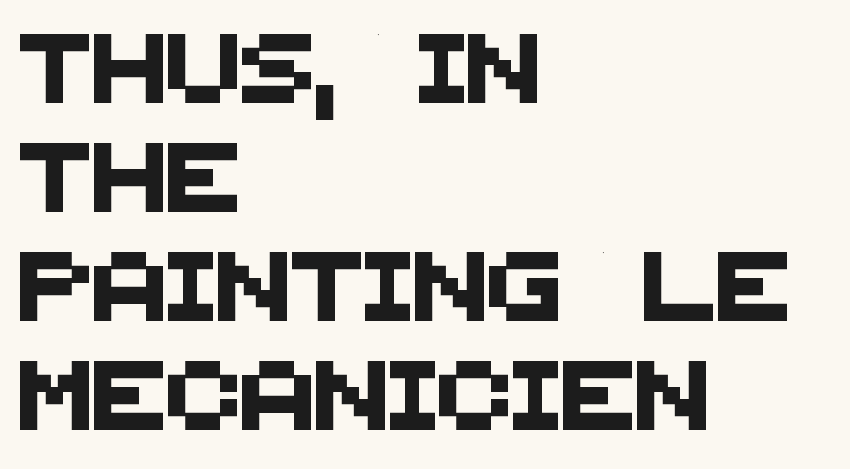
The words here are not underlined. The face used here is a sans, in the tradition of grotesques and geometrics. Leading matches the norm, producing a regular column. Line starts are locked; line ends wander. Each letter keeps its own natural width here, so spacing adapts to shape.
